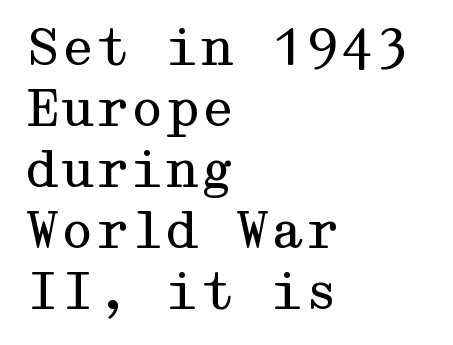
Q: Is the text bold? A: No.
Q: Is the text italic (slanted)? A: No, it is upright.
Q: Is the typeface a serif or a sans-serif typeface? A: Serif.
Q: Is the text underlined? A: No.
Q: How is the paragraph aligned? A: Left-aligned.
Q: Is the spacing between letters normal or unusually wide? A: Normal.
Q: Width (condensed, normal, or wide)? A: Wide.
Q: Stroke contrast? A: Medium.
Q: x-height? A: Medium.
